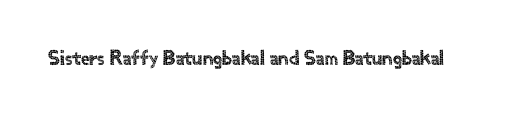
{"italic": "no", "underline": "no", "letter_spacing": "normal", "letter_spacing_em": 0.0, "glyph_px": 21}
